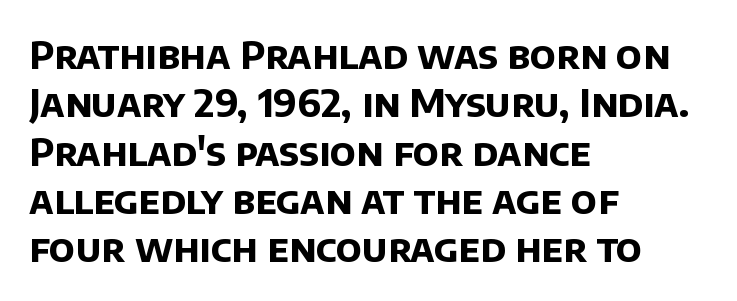
{"serif": "no", "bold": "yes", "weight": "bold", "width": "normal", "stroke_contrast": "low", "x_height": "large", "monospaced": "no", "underline": "no", "align": "left", "line_spacing": "normal", "line_spacing_ratio": 1.27, "letter_spacing": "normal", "letter_spacing_em": 0.0, "glyph_px": 38}
